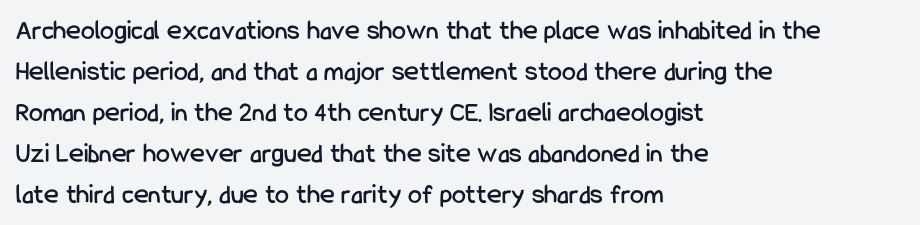
Short note: letters normally spaced. Notice how the stems are strictly vertical — no italics here. Alignment: flush left. Quick note: underline off. A typesetter would call this proportional, since set widths differ per character. A sans-serif font was chosen for this passage.
